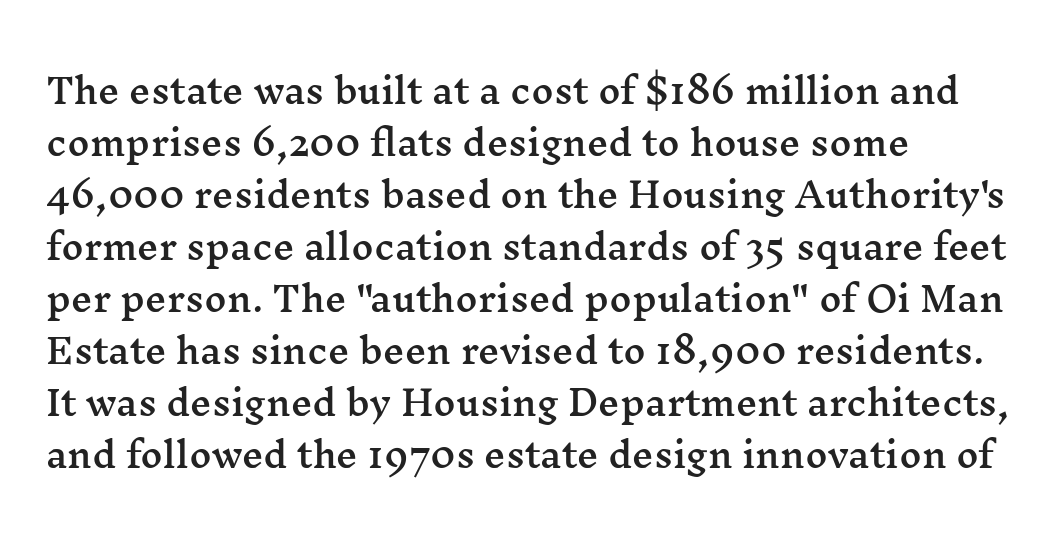
Serif or sans? Serif — the stroke terminals have little feet. A typesetter would call this zero additional tracking. You could not count columns in this text — the font is proportionally spaced. Which margin do the lines hug? The left one — the right edge is uneven.
